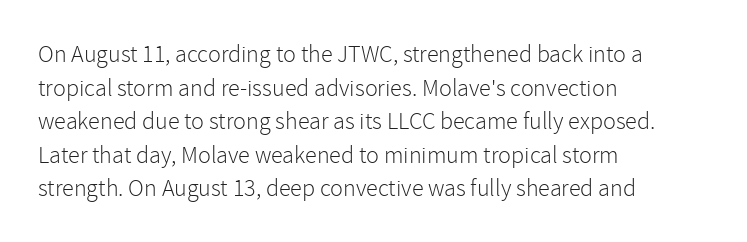
Q: Is the text bold? A: No.
Q: Is the text italic (slanted)? A: No, it is upright.
Q: Is the text underlined? A: No.
Q: How is the paragraph aligned? A: Left-aligned.
Q: Is the spacing between letters normal or unusually wide? A: Normal.
Q: Is the spacing between lines tight, normal or loose? A: Normal.
